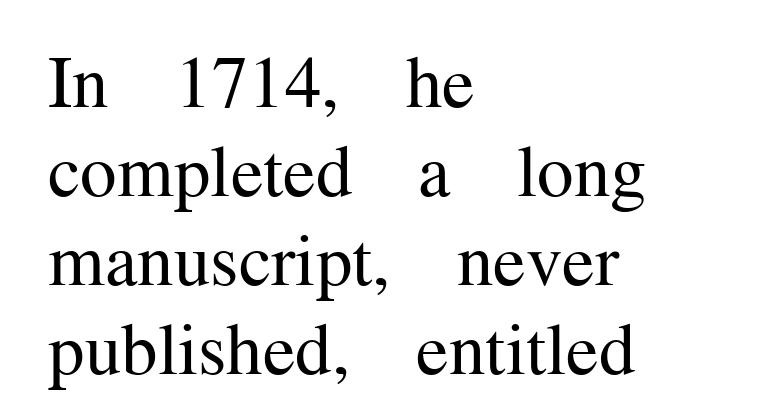
Q: Is the text bold? A: No.
Q: Is the text italic (slanted)? A: No, it is upright.
Q: Is the typeface a serif or a sans-serif typeface? A: Serif.
Q: Is the text underlined? A: No.
Q: How is the paragraph aligned? A: Left-aligned.
Q: Is the spacing between letters normal or unusually wide? A: Normal.
Q: Width (condensed, normal, or wide)? A: Normal.
Q: Stroke contrast? A: Medium.
Q: x-height? A: Medium.
Q: Monospaced? A: No.
